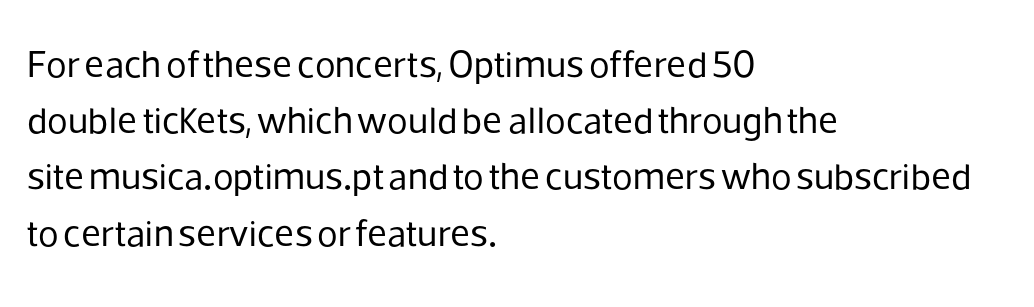
{"serif": "no", "italic": "no", "bold": "no", "weight": "regular", "width": "normal", "stroke_contrast": "low", "x_height": "medium", "monospaced": "no", "underline": "no", "align": "left", "line_spacing": "normal", "line_spacing_ratio": 1.48, "letter_spacing": "normal", "letter_spacing_em": 0.0, "glyph_px": 38}
